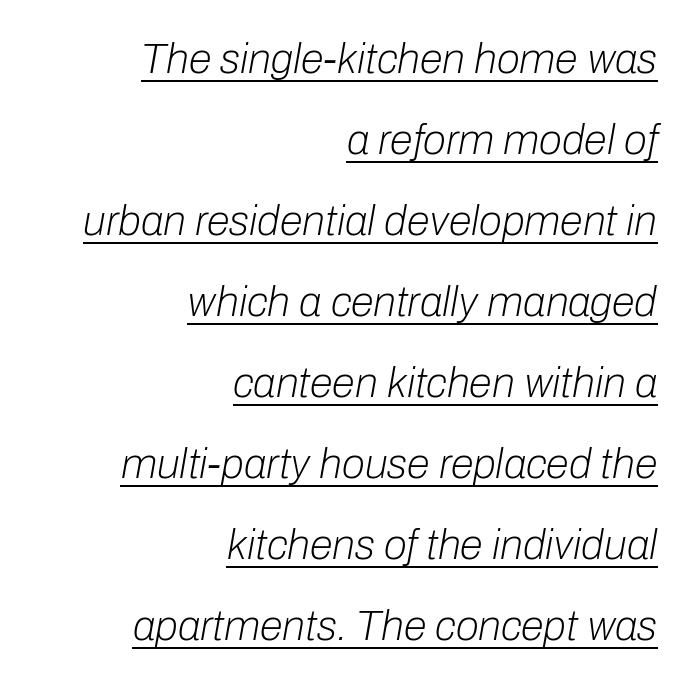
Looking at the ascenders, they clearly lean. Every word sits above its own underline. These lines keep a tight, regular rhythm from letter to letter. Leading is clearly above the norm, producing a sparse column.
